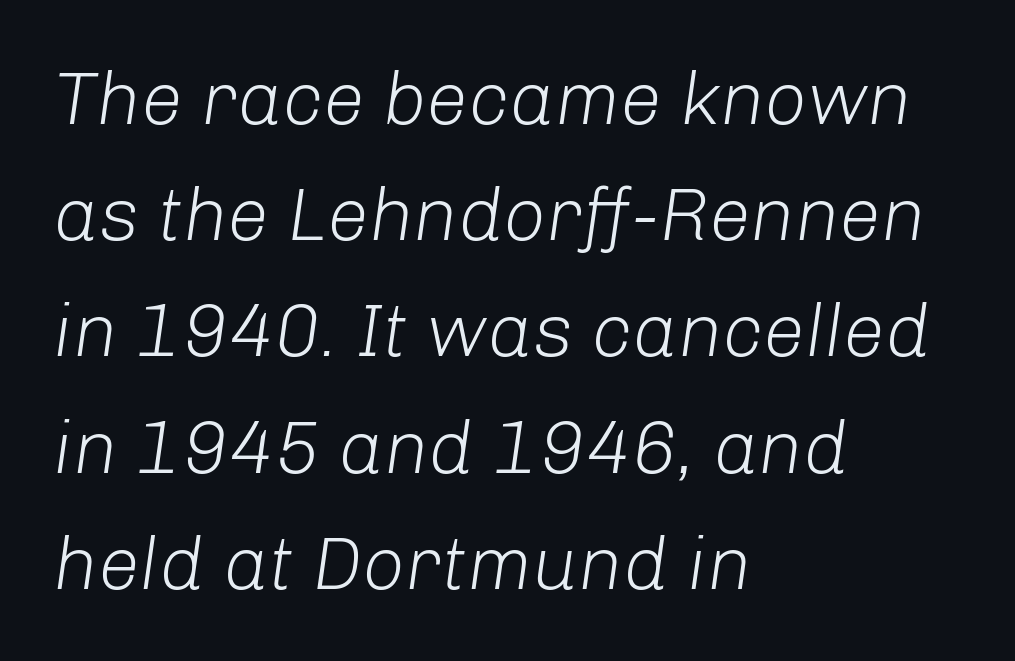
{"italic": "yes", "lean": "right", "slant_degrees": 8, "bold": "no", "weight": "light", "width": "normal", "stroke_contrast": "low", "x_height": "medium", "monospaced": "no", "underline": "no", "align": "left", "line_spacing": "normal", "line_spacing_ratio": 1.55, "letter_spacing": "normal", "letter_spacing_em": 0.0, "glyph_px": 75}
